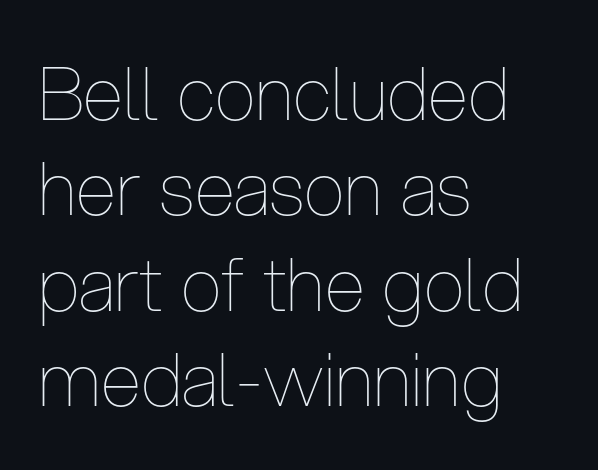
Q: Is the text bold? A: No.
Q: Is the text italic (slanted)? A: No, it is upright.
Q: Is the text underlined? A: No.
Q: How is the paragraph aligned? A: Left-aligned.
Q: Is the spacing between letters normal or unusually wide? A: Normal.
Q: Is the spacing between lines tight, normal or loose? A: Normal.
Q: Width (condensed, normal, or wide)? A: Condensed.
Q: Stroke contrast? A: Low.
Q: x-height? A: Medium.
Q: Monospaced? A: No.
